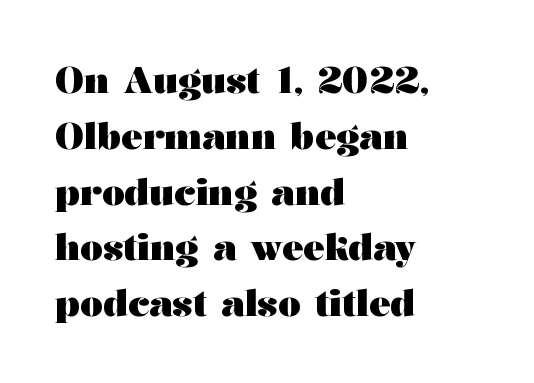
The image shows 36 px heavy, wide serif type, upright; set left-aligned, normal line spacing (1.55x), normal letter spacing, not underlined; medium stroke contrast and a medium x-height.
